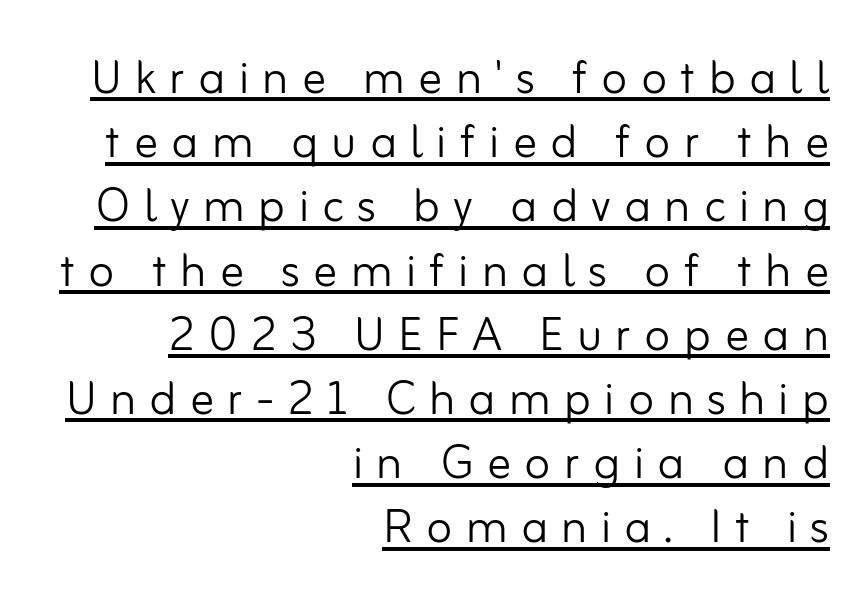
The designer went with a sans here, leaving each stem footless. The passage shown stacks its lines with hardly any gap. Designer's note — italics off, roman on. The letterforms stand isolated, each surrounded by extra space.
